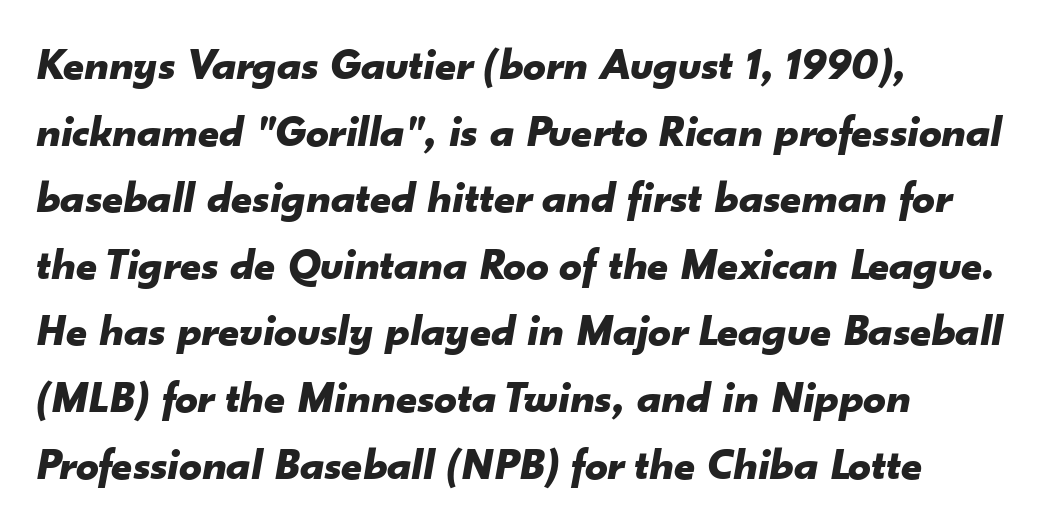
Q: Is the text bold? A: Yes.
Q: Is the text italic (slanted)? A: Yes, it leans right by about 10 degrees.
Q: Is the text underlined? A: No.
Q: How is the paragraph aligned? A: Left-aligned.
Q: Is the spacing between letters normal or unusually wide? A: Normal.
Q: Is the spacing between lines tight, normal or loose? A: Normal.
Q: Width (condensed, normal, or wide)? A: Normal.
Q: Stroke contrast? A: Low.
Q: x-height? A: Small.
Q: Monospaced? A: No.
